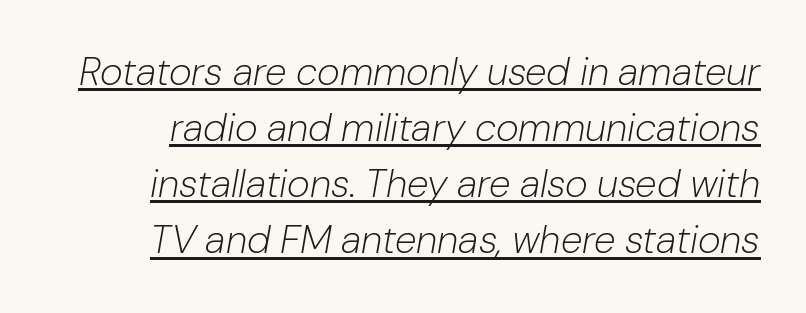
Default kerning and tracking; the words read as compact shapes. Looks like regular typesetting: each glyph gets only the width it needs. The letterforms sit at book weight or below. Underline: present. Italic: yes, the glyphs are oblique. Does the leading feel generous? No, just average.
